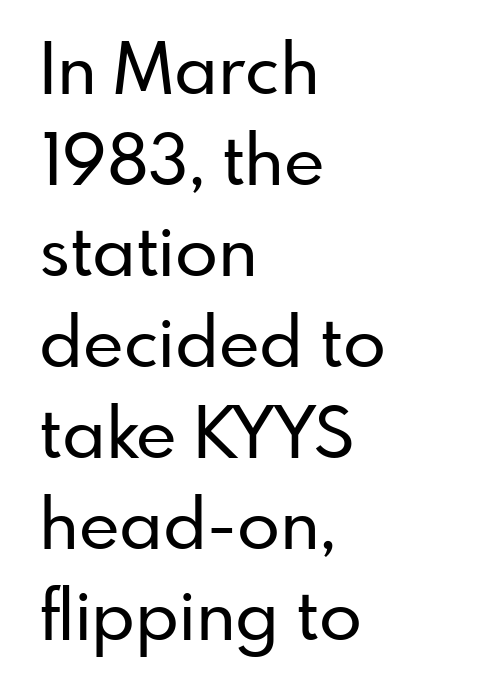
It's the straight-up-and-down kind of type. The gaps between neighbouring characters are ordinary and unremarkable. Honestly, there is no underline to notice here at all. You could not count columns in this text — the font is proportionally spaced. Does the leading feel generous? No, just average. Layout note: lines flush left.
